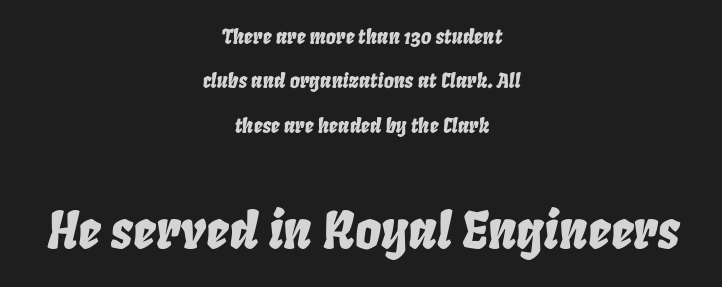
Q: Is the text italic (slanted)? A: Yes, it leans right by about 8 degrees.
Q: Is the text underlined? A: No.
Q: How is the paragraph aligned? A: Centered.
Q: Is the spacing between letters normal or unusually wide? A: Normal.
Q: Is the spacing between lines tight, normal or loose? A: Loose.
Q: Which block of text is set in a larger size, the first (top) or the second (bottom)? A: The second (bottom) one.
Q: Width (condensed, normal, or wide)? A: Condensed.
Q: Stroke contrast? A: Low.
Q: x-height? A: Large.
Q: Monospaced? A: No.
